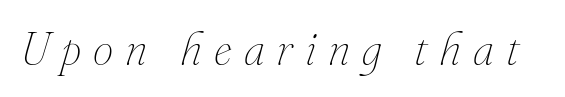
{"italic": "yes", "lean": "right", "slant_degrees": 16, "bold": "no", "weight": "thin", "width": "normal", "stroke_contrast": "medium", "x_height": "small", "monospaced": "no", "underline": "no", "letter_spacing": "wide", "letter_spacing_em": 0.26, "glyph_px": 46}
